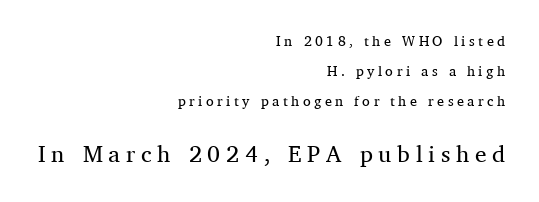
The image shows 23 px text type, upright; set right-aligned, loose line spacing (2.13x), unusually wide letter spacing (+0.25 em), not underlined; the second (bottom) block is 1.64x larger.
